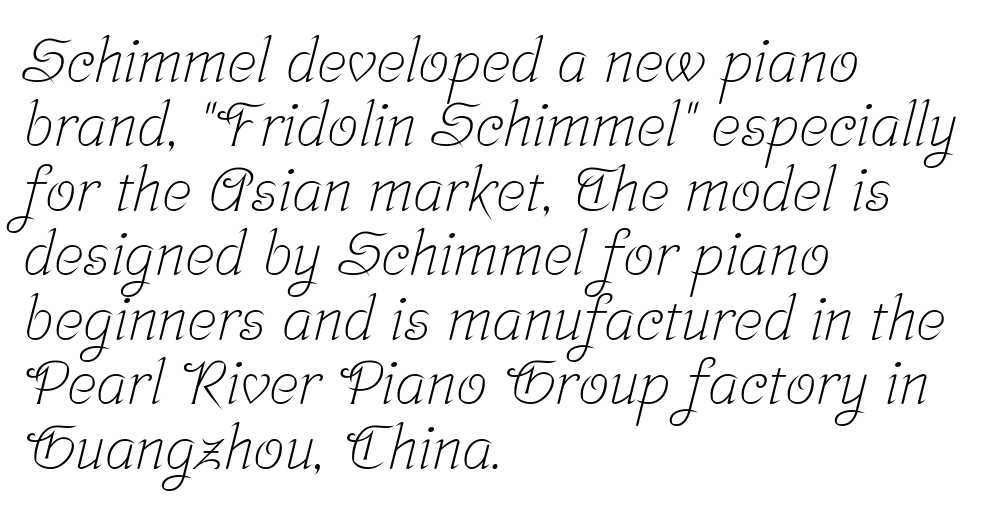
{"serif": "yes", "bold": "no", "weight": "light", "width": "condensed", "stroke_contrast": "low", "x_height": "medium", "monospaced": "no", "underline": "no", "align": "left", "line_spacing": "tight", "line_spacing_ratio": 1.04, "letter_spacing": "normal", "letter_spacing_em": 0.0, "glyph_px": 62}
